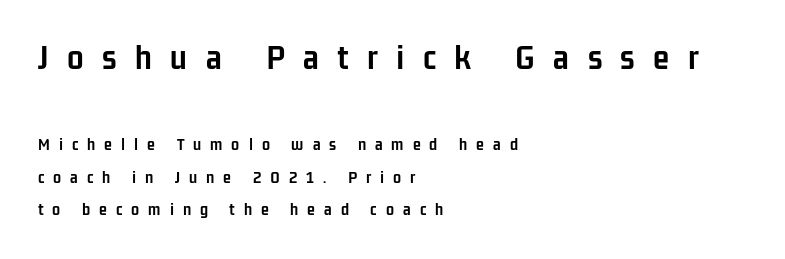
The image shows 37 px semibold, condensed sans-serif type, upright; set left-aligned, line spacing 1.82x, unusually wide letter spacing (+0.5 em), not underlined; the first (top) block is 2.06x larger; low stroke contrast and a medium x-height.
